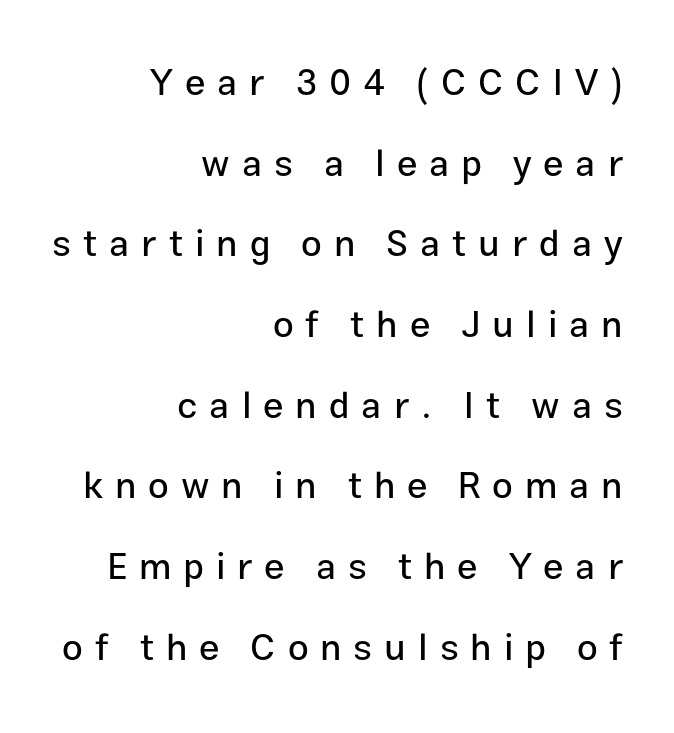
The rendering inserts visible extra space after every character. Nope, not italic — everything's standing straight. The block of text is sparse from top to bottom, with ample space between rows. The specimen omits any rule beneath the text block's lines. These lines are rendered in a variable-pitch font.
